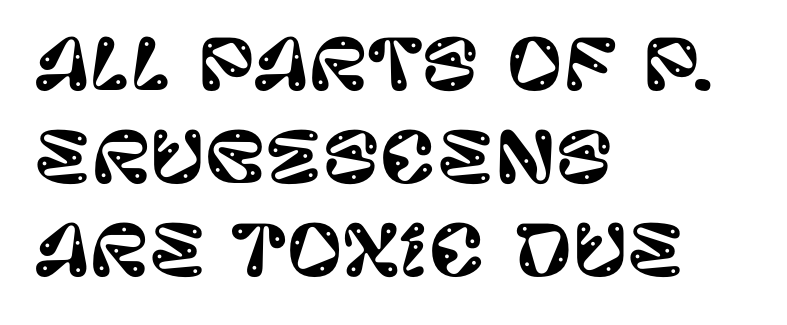
{"serif": "no", "width": "normal", "stroke_contrast": "low", "x_height": "large", "monospaced": "no", "underline": "no", "align": "left", "line_spacing": "normal", "line_spacing_ratio": 1.35, "letter_spacing": "normal", "letter_spacing_em": 0.0, "glyph_px": 69}
